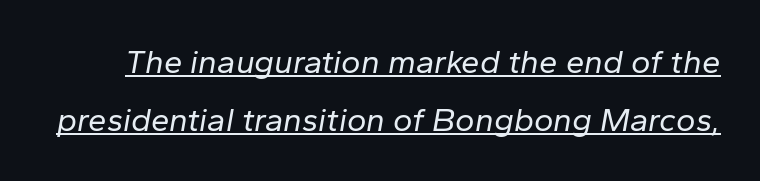
The image shows 33 px regular-weight type, italic (leaning right); set line spacing 1.76x, normal letter spacing, underlined; low stroke contrast and a medium x-height.
